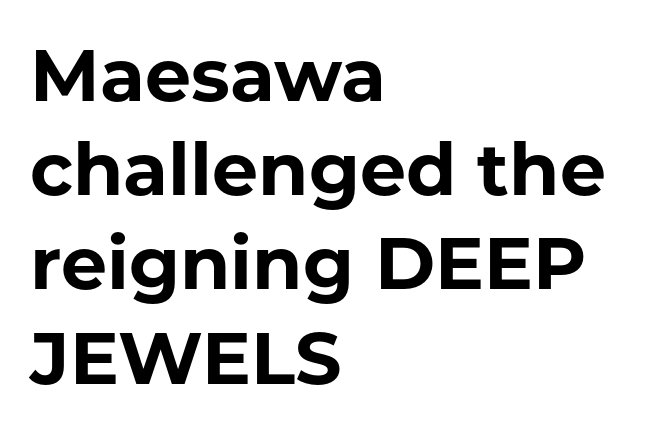
Q: Is the text bold? A: Yes.
Q: Is the text italic (slanted)? A: No, it is upright.
Q: Is the typeface a serif or a sans-serif typeface? A: Sans-serif.
Q: Is the text underlined? A: No.
Q: How is the paragraph aligned? A: Left-aligned.
Q: Is the spacing between letters normal or unusually wide? A: Normal.
Q: Is the spacing between lines tight, normal or loose? A: Normal.
Q: Width (condensed, normal, or wide)? A: Normal.
Q: Stroke contrast? A: Low.
Q: x-height? A: Medium.
Q: Monospaced? A: No.
